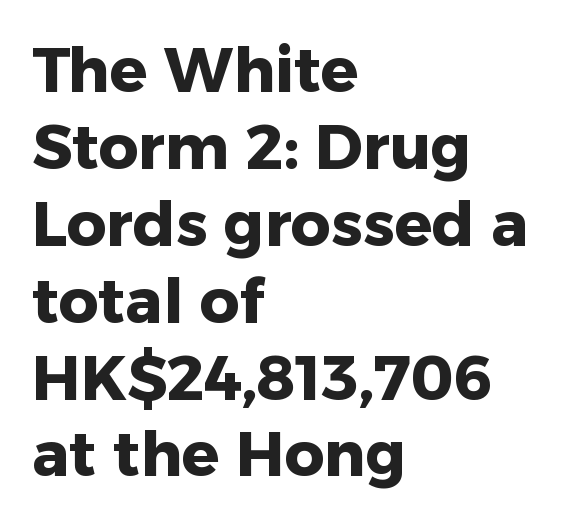
Q: Is the text bold? A: Yes.
Q: Is the text italic (slanted)? A: No, it is upright.
Q: Is the typeface a serif or a sans-serif typeface? A: Sans-serif.
Q: Is the text underlined? A: No.
Q: How is the paragraph aligned? A: Left-aligned.
Q: Is the spacing between letters normal or unusually wide? A: Normal.
Q: Width (condensed, normal, or wide)? A: Normal.
Q: Stroke contrast? A: Low.
Q: x-height? A: Medium.
Q: Monospaced? A: No.
